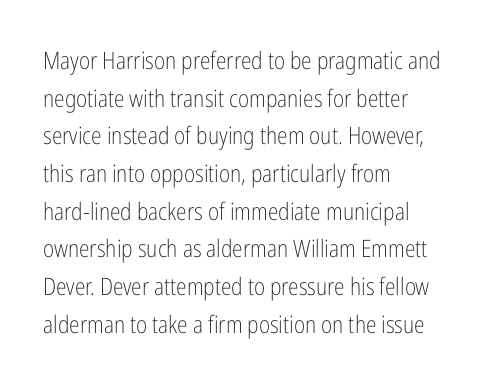
The setting favours the left margin, as ordinary paragraphs usually do. The face looks like a standard text weight, possibly lighter. Each row of text sits above clean, open space. Posture: straight, roman, zero tilt.
